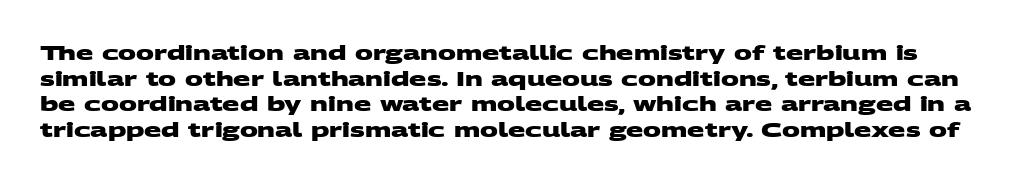
Regular leading. The sample has been set heavy, in full bold. Inter-character spacing is left at the font's built-in metrics. Check under the words: just untouched page.
